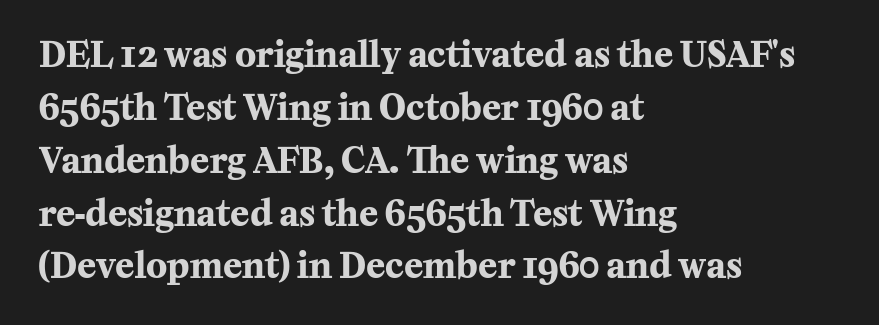
The image shows 35 px bold serif type, upright; set left-aligned, normal line spacing (1.51x), normal letter spacing, not underlined; medium stroke contrast and a medium x-height.
